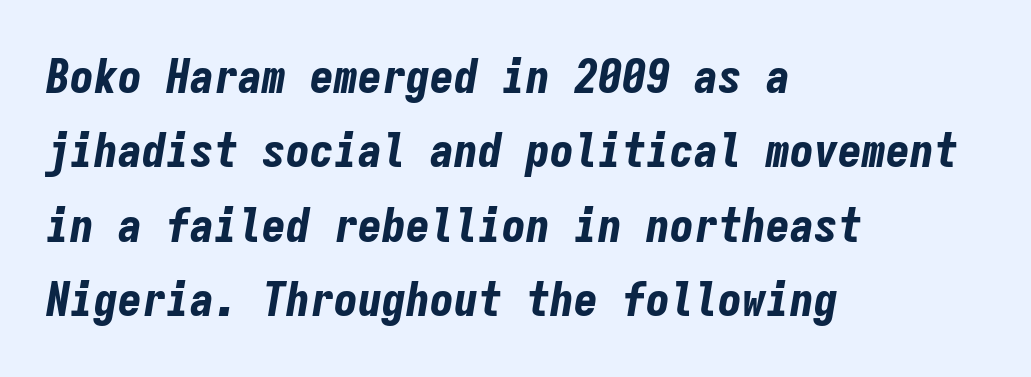
Q: Is the text bold? A: Yes.
Q: Is the text italic (slanted)? A: Yes, it leans right by about 9 degrees.
Q: Is the text underlined? A: No.
Q: How is the paragraph aligned? A: Left-aligned.
Q: Is the spacing between letters normal or unusually wide? A: Normal.
Q: Is the spacing between lines tight, normal or loose? A: Normal.
Q: Width (condensed, normal, or wide)? A: Condensed.
Q: Stroke contrast? A: Low.
Q: x-height? A: Medium.
Q: Monospaced? A: Yes.
